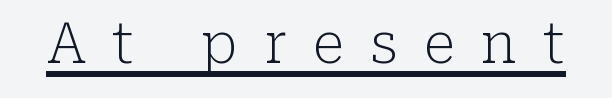
Weight: not bold — regular or lighter. These characters rest on top of a visible drawn line. Each letter's strokes conclude with small projecting serifs. This sample uses an upright cut, with every glyph sitting square on the baseline. Between one letter and the next there's a generous, obvious gap.
